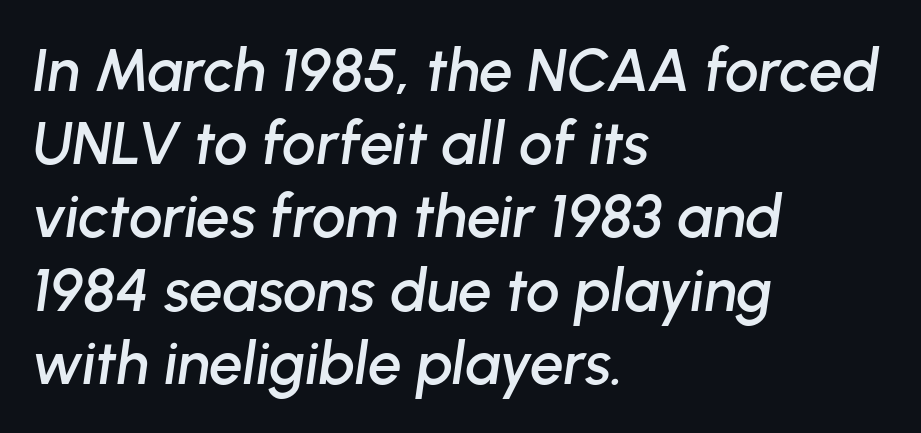
{"italic": "yes", "lean": "right", "slant_degrees": 8, "width": "normal", "stroke_contrast": "low", "x_height": "medium", "monospaced": "no", "underline": "no", "align": "left", "line_spacing_ratio": 1.22, "letter_spacing": "normal", "letter_spacing_em": 0.0, "glyph_px": 60}
